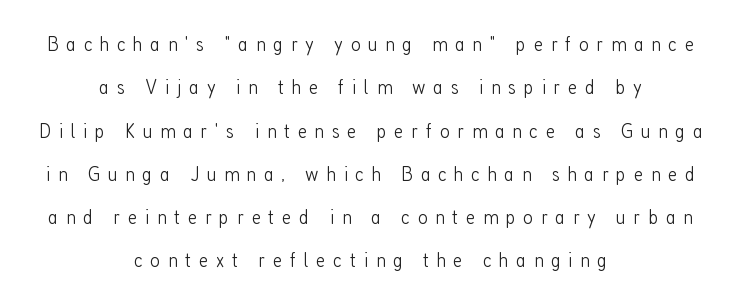
Q: Is the text bold? A: No.
Q: Is the text italic (slanted)? A: No, it is upright.
Q: Is the text underlined? A: No.
Q: How is the paragraph aligned? A: Centered.
Q: Is the spacing between letters normal or unusually wide? A: Unusually wide.
Q: Is the spacing between lines tight, normal or loose? A: Loose.
